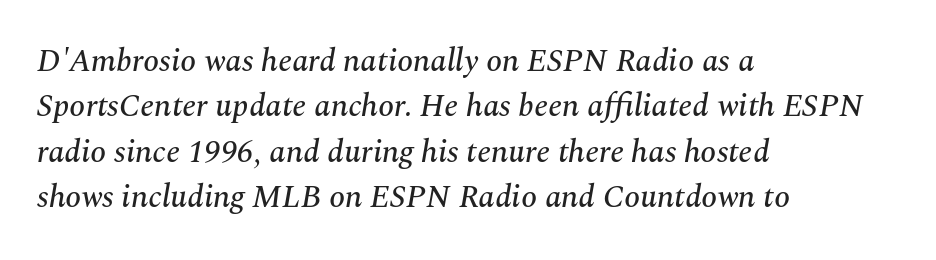
{"serif": "yes", "italic": "yes", "lean": "right", "slant_degrees": 10, "width": "normal", "stroke_contrast": "medium", "x_height": "medium", "monospaced": "no", "underline": "no", "align": "left", "line_spacing": "normal", "line_spacing_ratio": 1.42, "letter_spacing": "normal", "letter_spacing_em": 0.0, "glyph_px": 32}
